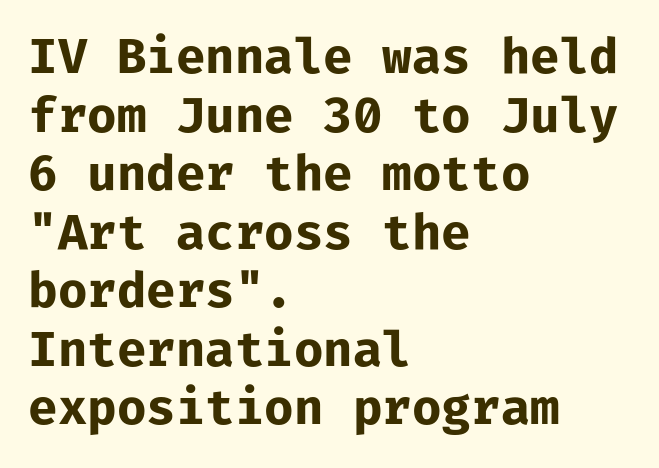
{"serif": "no", "italic": "no", "bold": "yes", "weight": "bold", "width": "normal", "stroke_contrast": "low", "x_height": "medium", "monospaced": "yes", "underline": "no", "align": "left", "line_spacing_ratio": 1.22, "letter_spacing": "normal", "letter_spacing_em": 0.0, "glyph_px": 48}
